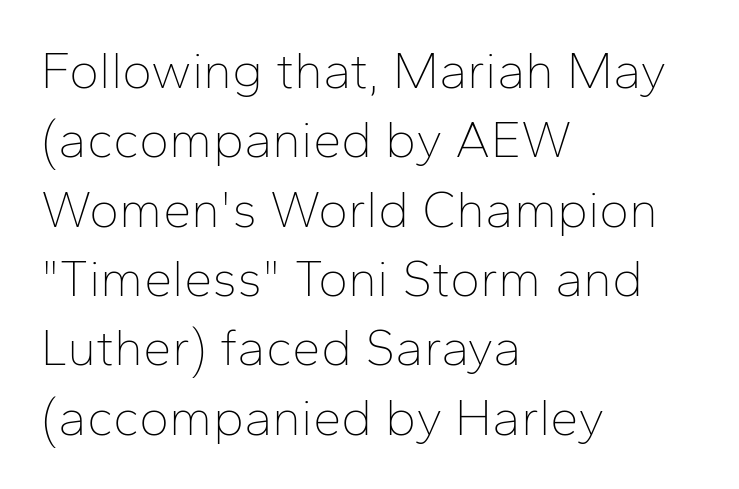
{"serif": "no", "italic": "no", "bold": "no", "weight": "thin", "width": "normal", "stroke_contrast": "low", "x_height": "medium", "monospaced": "no", "underline": "no", "align": "left", "line_spacing": "normal", "line_spacing_ratio": 1.36, "letter_spacing": "normal", "letter_spacing_em": 0.0, "glyph_px": 51}
